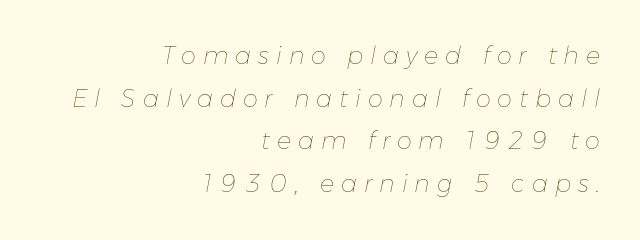
Q: Is the text bold? A: No.
Q: Is the text italic (slanted)? A: Yes, it leans right by about 11 degrees.
Q: Is the text underlined? A: No.
Q: How is the paragraph aligned? A: Right-aligned.
Q: Is the spacing between letters normal or unusually wide? A: Unusually wide.
